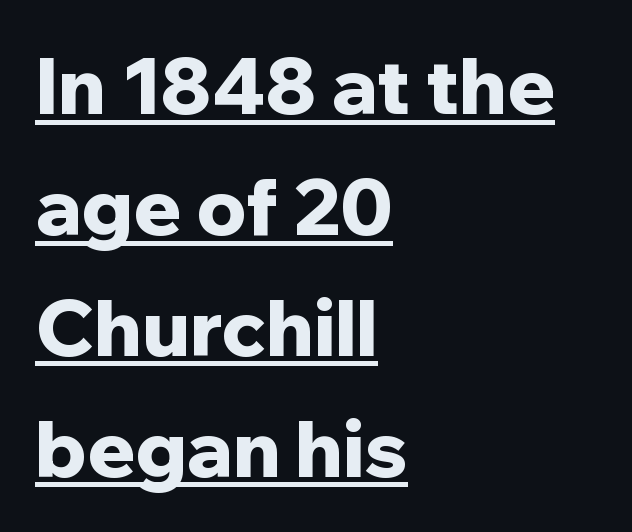
Q: Is the text bold? A: Yes.
Q: Is the text italic (slanted)? A: No, it is upright.
Q: Is the typeface a serif or a sans-serif typeface? A: Sans-serif.
Q: Is the text underlined? A: Yes.
Q: How is the paragraph aligned? A: Left-aligned.
Q: Is the spacing between letters normal or unusually wide? A: Normal.
Q: Is the spacing between lines tight, normal or loose? A: Normal.
Q: Width (condensed, normal, or wide)? A: Normal.
Q: Stroke contrast? A: Low.
Q: x-height? A: Medium.
Q: Monospaced? A: No.
